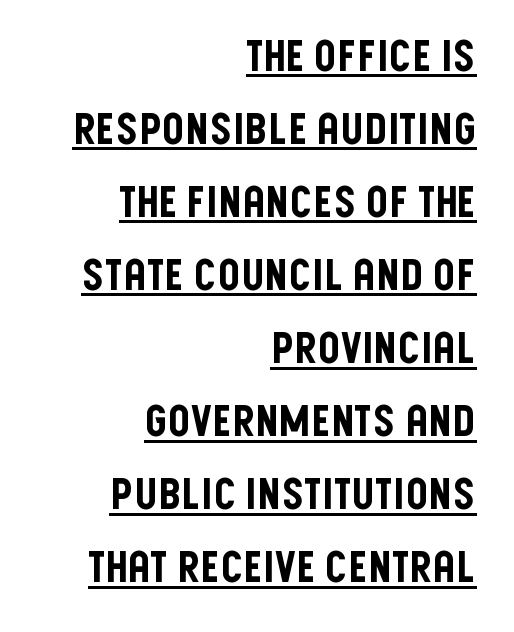
The image shows 44 px condensed sans-serif type, upright; set right-aligned, normal line spacing (1.66x), normal letter spacing, underlined; low stroke contrast and a large x-height.
